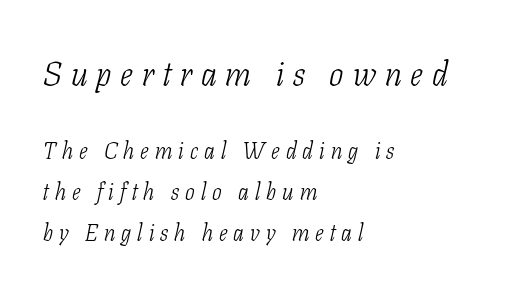
Q: Is the text bold? A: No.
Q: Is the text italic (slanted)? A: Yes, it leans right by about 11 degrees.
Q: Is the typeface a serif or a sans-serif typeface? A: Serif.
Q: Is the text underlined? A: No.
Q: How is the paragraph aligned? A: Left-aligned.
Q: Is the spacing between letters normal or unusually wide? A: Unusually wide.
Q: Which block of text is set in a larger size, the first (top) or the second (bottom)? A: The first (top) one.
Q: Width (condensed, normal, or wide)? A: Condensed.
Q: Stroke contrast? A: Low.
Q: x-height? A: Medium.
Q: Monospaced? A: No.
